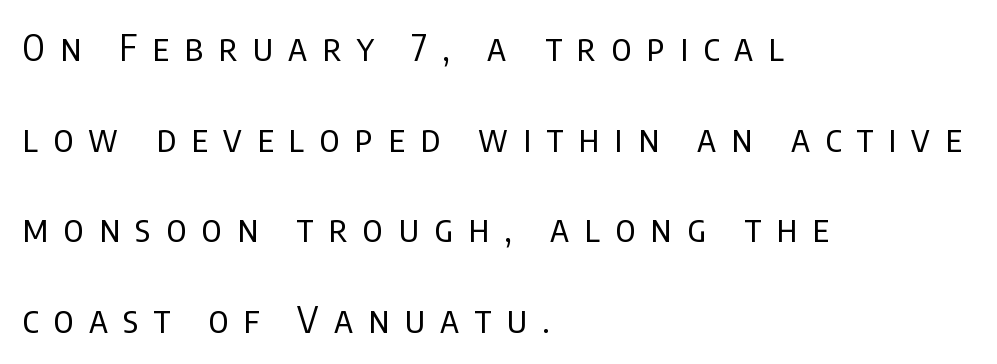
Is there any slant? The stems are plumb. The space beneath each line is pristine and unruled. This is sans-serif lettering, the kind often seen on screens and signage. Leftover space on each line is placed entirely after the last word.
